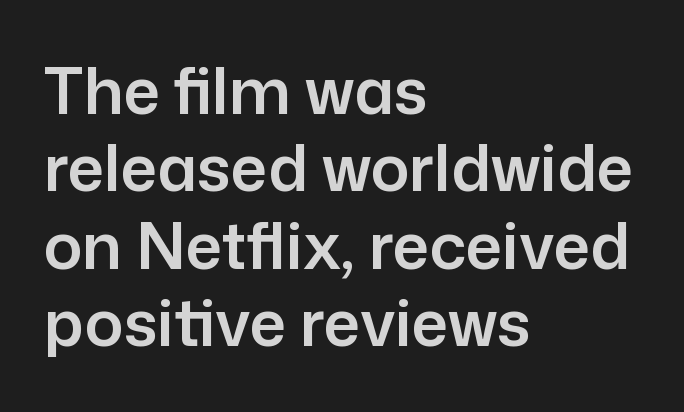
{"serif": "no", "italic": "no", "width": "normal", "stroke_contrast": "low", "x_height": "medium", "monospaced": "no", "underline": "no", "align": "left", "line_spacing_ratio": 1.21, "letter_spacing": "normal", "letter_spacing_em": 0.0, "glyph_px": 64}
